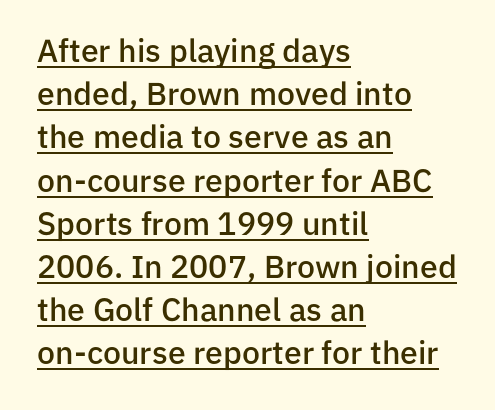
Q: Is the text bold? A: Semi-bold.
Q: Is the text italic (slanted)? A: No, it is upright.
Q: Is the typeface a serif or a sans-serif typeface? A: Sans-serif.
Q: Is the text underlined? A: Yes.
Q: How is the paragraph aligned? A: Left-aligned.
Q: Is the spacing between letters normal or unusually wide? A: Normal.
Q: Is the spacing between lines tight, normal or loose? A: Normal.
Q: Width (condensed, normal, or wide)? A: Normal.
Q: Stroke contrast? A: Low.
Q: x-height? A: Medium.
Q: Monospaced? A: No.
